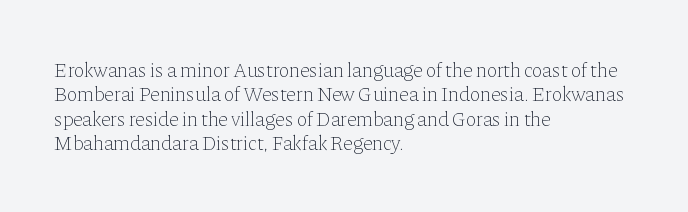
The image shows 20 px text type, upright; set left-aligned, line spacing 1.22x, normal letter spacing, not underlined.
